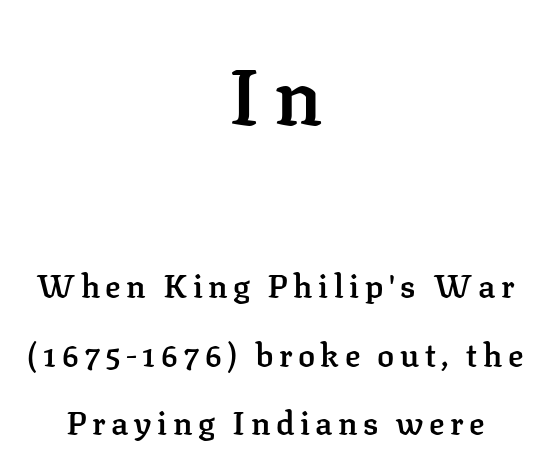
Q: Is the text bold? A: Semi-bold.
Q: Is the text italic (slanted)? A: No, it is upright.
Q: Is the typeface a serif or a sans-serif typeface? A: Serif.
Q: Is the text underlined? A: No.
Q: How is the paragraph aligned? A: Centered.
Q: Is the spacing between lines tight, normal or loose? A: Loose.
Q: Which block of text is set in a larger size, the first (top) or the second (bottom)? A: The first (top) one.
Q: Width (condensed, normal, or wide)? A: Normal.
Q: Stroke contrast? A: Low.
Q: x-height? A: Medium.
Q: Monospaced? A: No.
